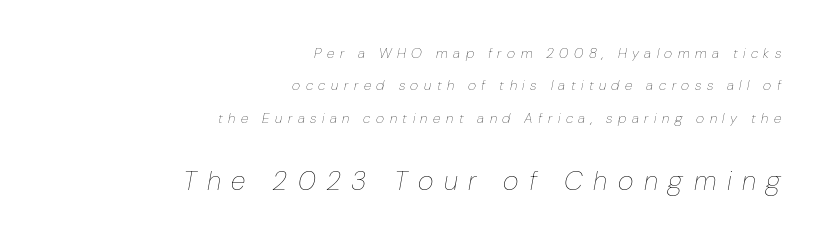
Compared with ordinary roman type, these characters are visibly tilted. The string is rendered with underlining switched off. Horizontal bands of white between lines are thick stripes. Bold? No — there's no thickening of the strokes.
